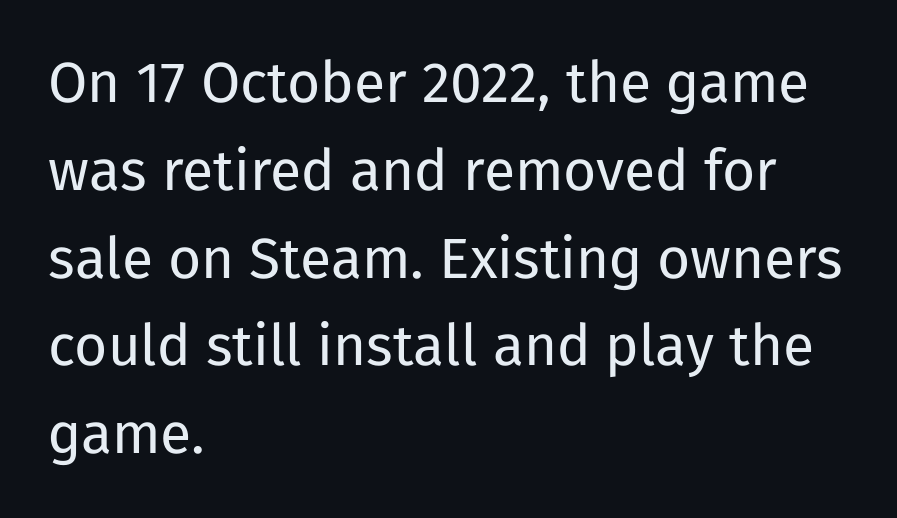
{"serif": "no", "italic": "no", "bold": "no", "weight": "regular", "width": "normal", "stroke_contrast": "low", "x_height": "medium", "monospaced": "no", "underline": "no", "align": "left", "line_spacing": "normal", "line_spacing_ratio": 1.54, "letter_spacing": "normal", "letter_spacing_em": 0.0, "glyph_px": 57}
